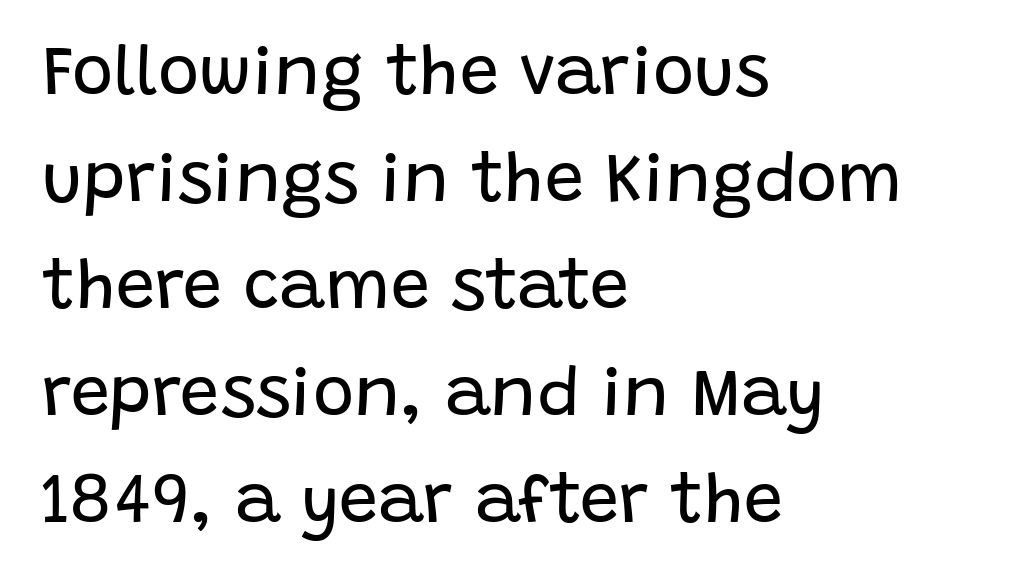
{"serif": "no", "italic": "no", "bold": "no", "weight": "regular", "width": "normal", "stroke_contrast": "low", "x_height": "large", "monospaced": "no", "underline": "no", "align": "left", "line_spacing": "normal", "line_spacing_ratio": 1.53, "letter_spacing": "normal", "letter_spacing_em": 0.0, "glyph_px": 70}
